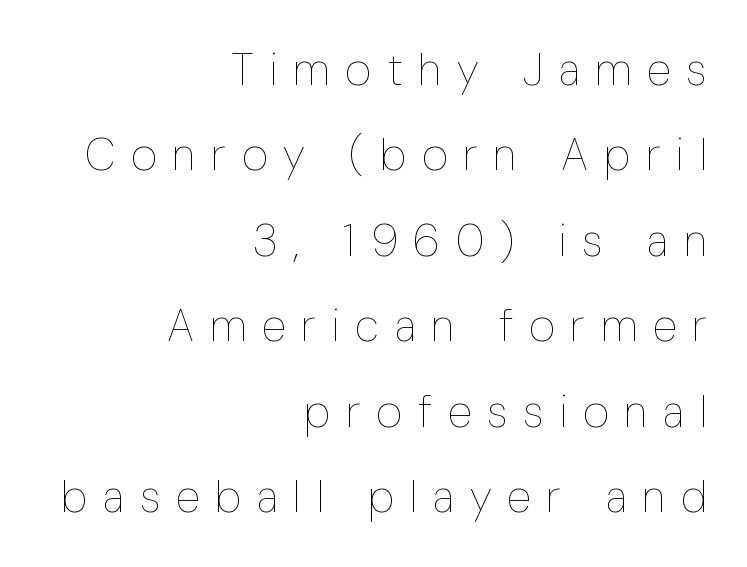
The image shows 45 px thin, condensed type, upright; set right-aligned, loose line spacing (1.9x), unusually wide letter spacing (+0.35 em), not underlined; low stroke contrast and a medium x-height.
